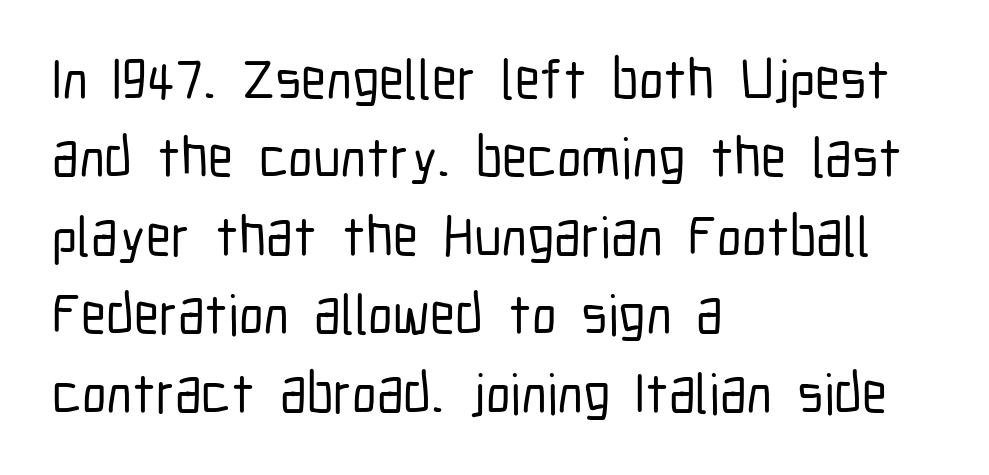
The ragged edge is on the right, which tells us the setting is flush left. The foot of each line stays bare and open. Spacing verdict: proportional, widths tailored to each character. Unlike italic type, these characters show no tilt at all.
